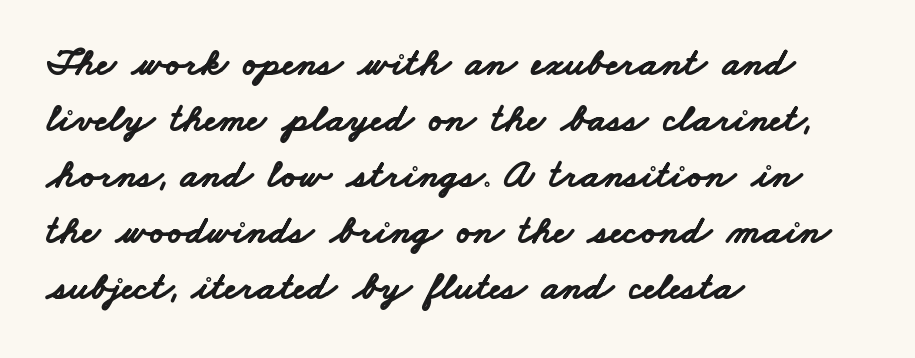
The image shows 40 px bold, wide sans-serif type; set left-aligned, normal line spacing (1.4x), normal letter spacing, not underlined; low stroke contrast and a small x-height.
